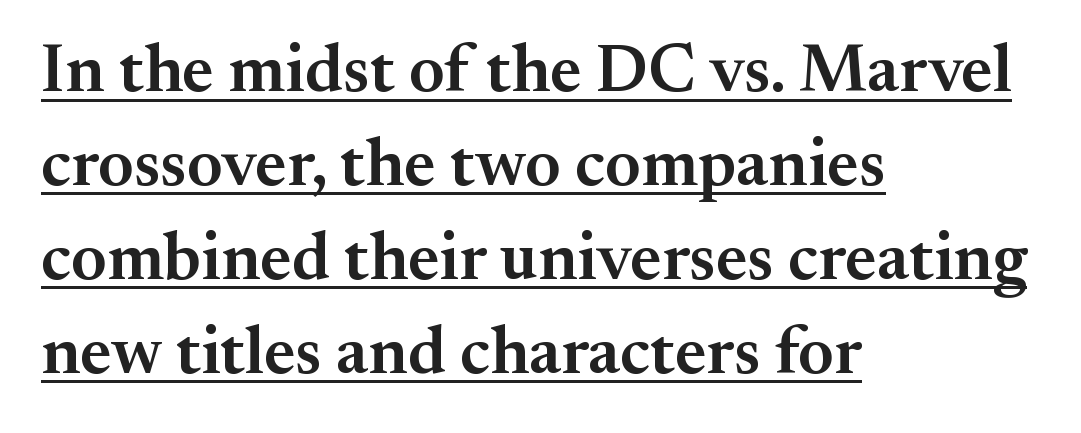
A normal amount of white space separates one row of letters from the next. This sample carries an underscore along the baseline area. Unlike italic type, these characters show no tilt at all. Here the glyphs are tracked normally, forming tight word shapes. The glyphs have the mass of a demibold cut, below bold. Check where the strokes stop: tiny serifs finish them off.
